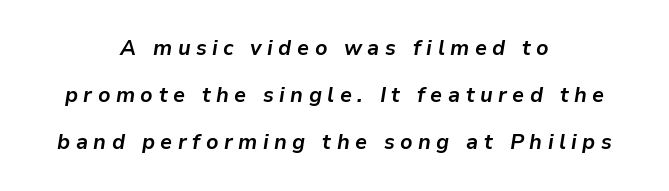
{"italic": "yes", "lean": "right", "slant_degrees": 9, "bold": "yes", "underline": "no", "align": "center", "line_spacing": "loose", "line_spacing_ratio": 2.24, "letter_spacing": "wide", "letter_spacing_em": 0.26, "glyph_px": 21}
